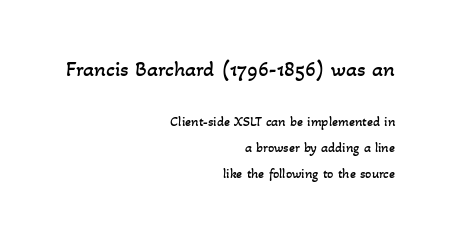
Q: Is the text bold? A: No.
Q: Is the text underlined? A: No.
Q: How is the paragraph aligned? A: Right-aligned.
Q: Is the spacing between letters normal or unusually wide? A: Normal.
Q: Which block of text is set in a larger size, the first (top) or the second (bottom)? A: The first (top) one.
